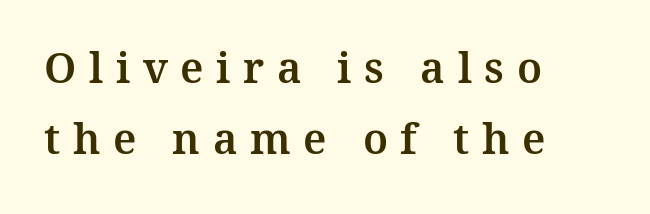
Q: Is the text italic (slanted)? A: No, it is upright.
Q: Is the typeface a serif or a sans-serif typeface? A: Serif.
Q: Is the text underlined? A: No.
Q: How is the paragraph aligned? A: Left-aligned.
Q: Is the spacing between letters normal or unusually wide? A: Unusually wide.
Q: Is the spacing between lines tight, normal or loose? A: Normal.
Q: Width (condensed, normal, or wide)? A: Normal.
Q: Stroke contrast? A: Medium.
Q: x-height? A: Medium.
Q: Monospaced? A: No.
